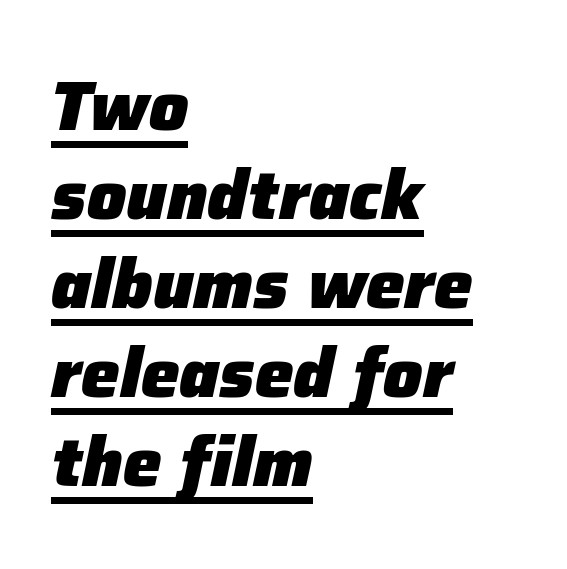
Q: Is the text bold? A: Yes.
Q: Is the text italic (slanted)? A: Yes, it leans right by about 12 degrees.
Q: Is the text underlined? A: Yes.
Q: How is the paragraph aligned? A: Left-aligned.
Q: Is the spacing between letters normal or unusually wide? A: Normal.
Q: Is the spacing between lines tight, normal or loose? A: Normal.
Q: Width (condensed, normal, or wide)? A: Normal.
Q: Stroke contrast? A: Low.
Q: x-height? A: Medium.
Q: Monospaced? A: No.
